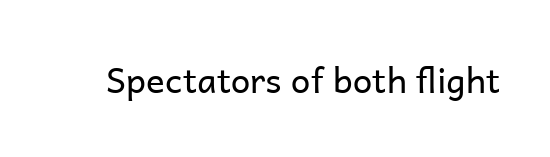
Q: Is the text bold? A: No.
Q: Is the text italic (slanted)? A: No, it is upright.
Q: Is the typeface a serif or a sans-serif typeface? A: Sans-serif.
Q: Is the text underlined? A: No.
Q: Is the spacing between letters normal or unusually wide? A: Normal.
Q: Width (condensed, normal, or wide)? A: Normal.
Q: Stroke contrast? A: Low.
Q: x-height? A: Medium.
Q: Monospaced? A: No.
